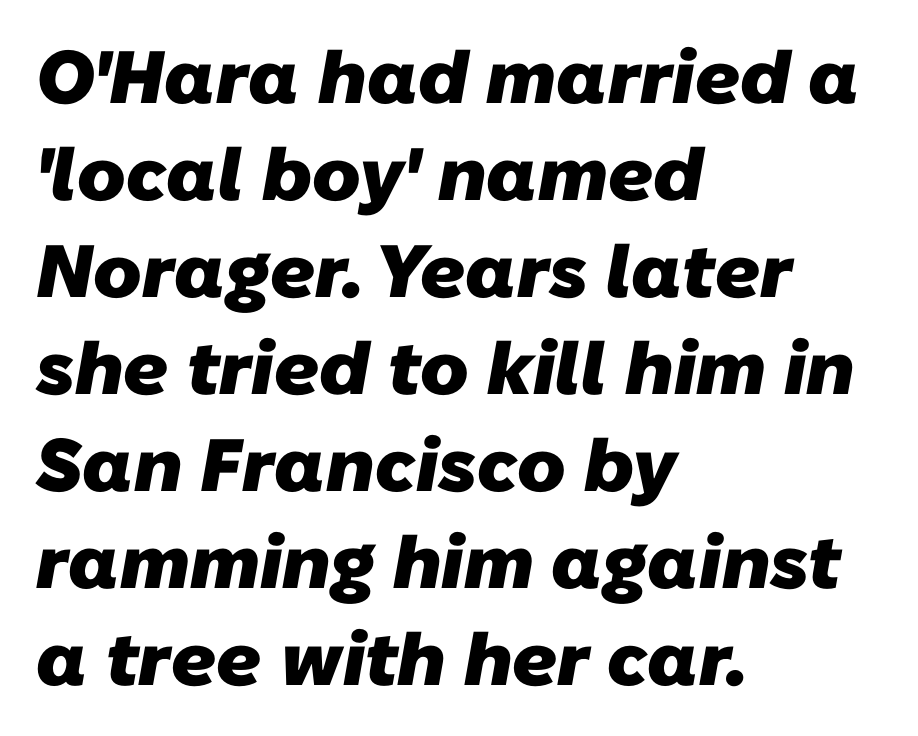
The image shows 74 px heavy sans-serif type; set left-aligned, normal line spacing (1.31x), normal letter spacing, not underlined; low stroke contrast and a medium x-height.
